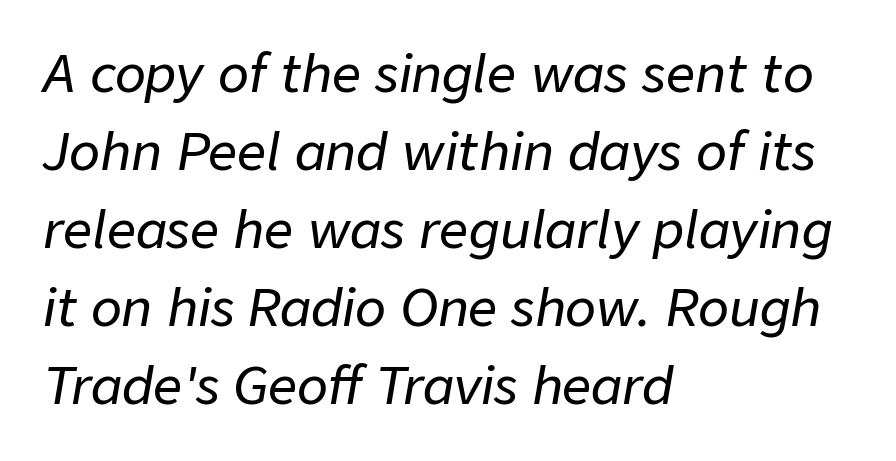
{"italic": "yes", "lean": "right", "slant_degrees": 9, "width": "normal", "stroke_contrast": "low", "x_height": "medium", "monospaced": "no", "underline": "no", "align": "left", "line_spacing": "normal", "line_spacing_ratio": 1.53, "letter_spacing": "normal", "letter_spacing_em": 0.0, "glyph_px": 51}
